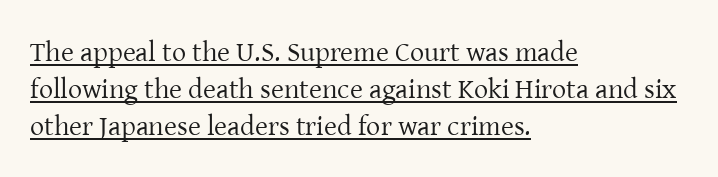
The image shows 28 px regular-weight serif type, upright; set left-aligned, normal line spacing (1.33x), normal letter spacing, underlined; low stroke contrast and a medium x-height.
